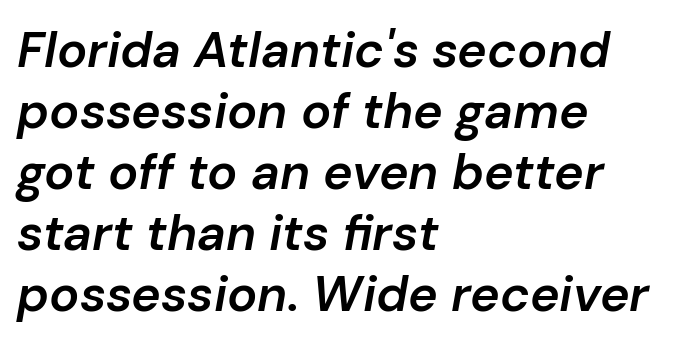
Q: Is the text bold? A: Semi-bold.
Q: Is the text italic (slanted)? A: Yes, it leans right by about 10 degrees.
Q: Is the text underlined? A: No.
Q: How is the paragraph aligned? A: Left-aligned.
Q: Is the spacing between letters normal or unusually wide? A: Normal.
Q: Width (condensed, normal, or wide)? A: Normal.
Q: Stroke contrast? A: Low.
Q: x-height? A: Medium.
Q: Monospaced? A: No.
